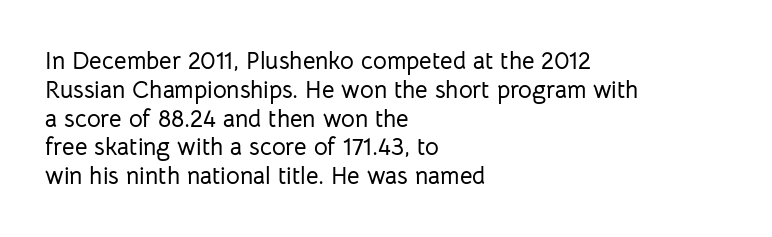
In CSS terms this would be text-align: left. The letters stand upright; this is a roman face. Underlining? Definitely not there. These lines keep a tight, regular rhythm from letter to letter.
